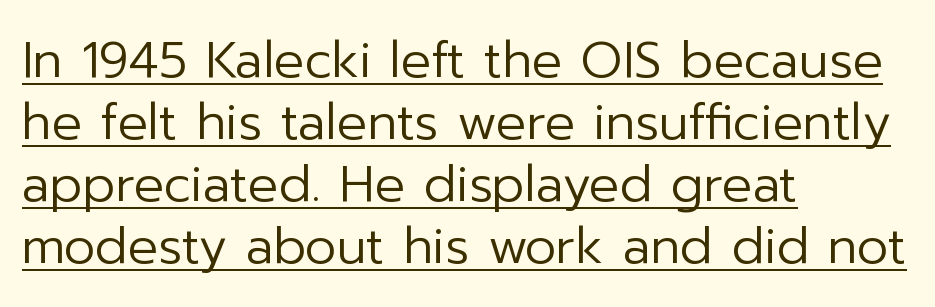
The glyphs are accompanied by a horizontal stroke just below them. Here the designer chose a conventional face with non-uniform glyph widths. This is the regular roman posture of the typeface. Default kerning and tracking; the words read as compact shapes. Bold? No — there's no thickening of the strokes.
